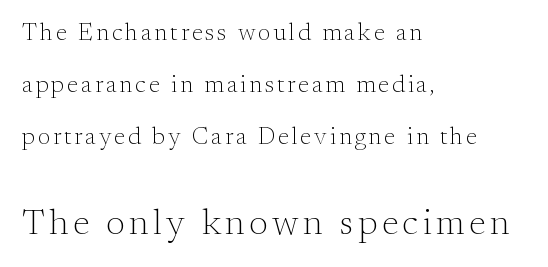
The image shows 36 px light serif type, upright; set left-aligned, loose line spacing (2.17x), not underlined; the second (bottom) block is 1.5x larger; medium stroke contrast and a small x-height.
